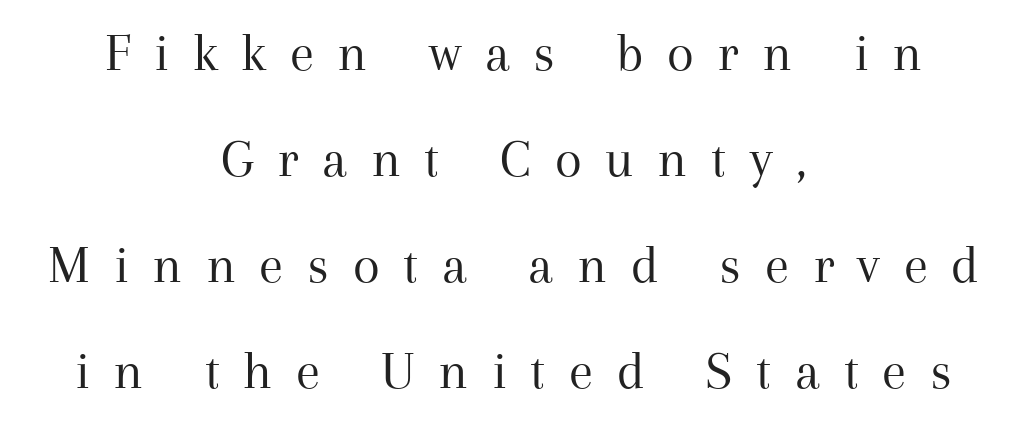
Q: Is the text bold? A: No.
Q: Is the text italic (slanted)? A: No, it is upright.
Q: Is the typeface a serif or a sans-serif typeface? A: Serif.
Q: Is the text underlined? A: No.
Q: How is the paragraph aligned? A: Centered.
Q: Is the spacing between letters normal or unusually wide? A: Unusually wide.
Q: Is the spacing between lines tight, normal or loose? A: Loose.
Q: Width (condensed, normal, or wide)? A: Normal.
Q: Stroke contrast? A: Medium.
Q: x-height? A: Medium.
Q: Monospaced? A: No.
